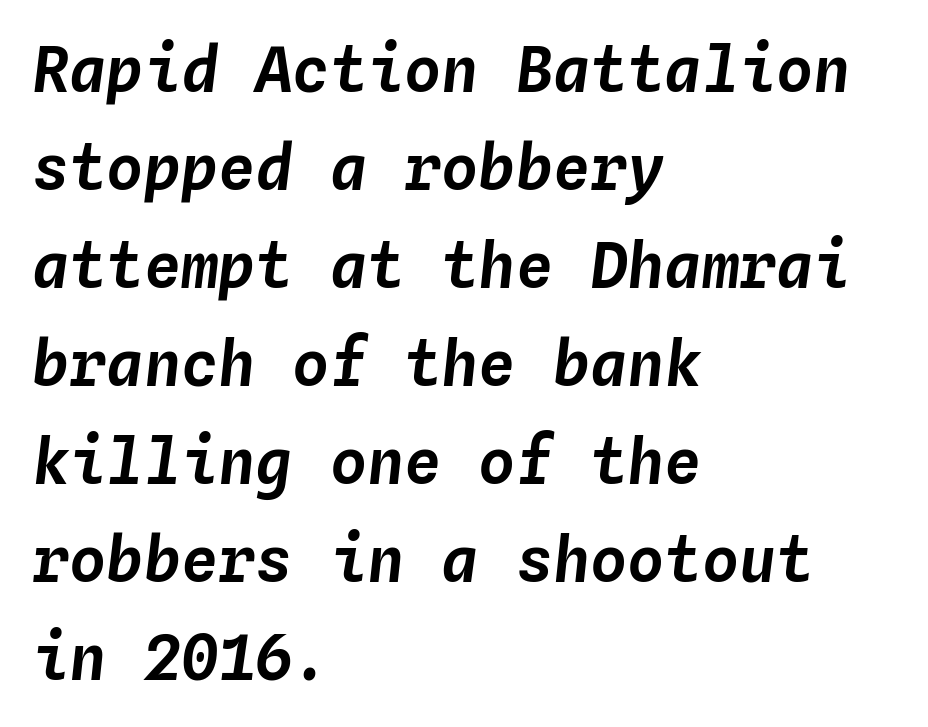
{"italic": "yes", "lean": "right", "slant_degrees": 4, "width": "normal", "stroke_contrast": "low", "x_height": "medium", "monospaced": "yes", "underline": "no", "align": "left", "line_spacing": "normal", "line_spacing_ratio": 1.58, "letter_spacing": "normal", "letter_spacing_em": 0.0, "glyph_px": 62}
